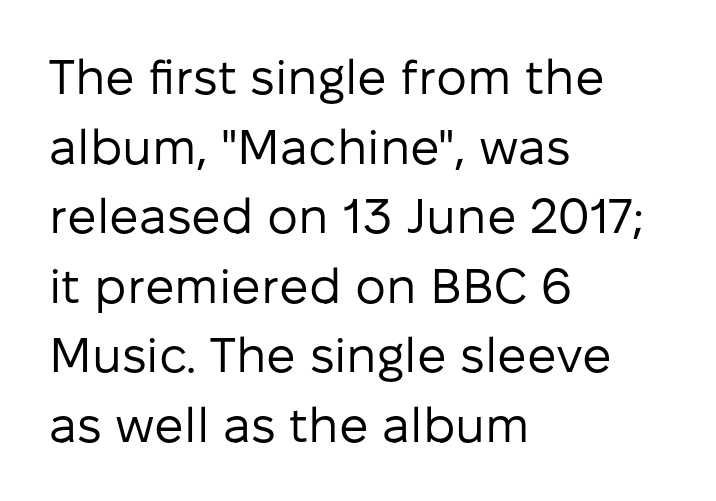
Q: Is the text bold? A: No.
Q: Is the text italic (slanted)? A: No, it is upright.
Q: Is the typeface a serif or a sans-serif typeface? A: Sans-serif.
Q: Is the text underlined? A: No.
Q: How is the paragraph aligned? A: Left-aligned.
Q: Is the spacing between letters normal or unusually wide? A: Normal.
Q: Is the spacing between lines tight, normal or loose? A: Normal.
Q: Width (condensed, normal, or wide)? A: Normal.
Q: Stroke contrast? A: Low.
Q: x-height? A: Medium.
Q: Monospaced? A: No.
